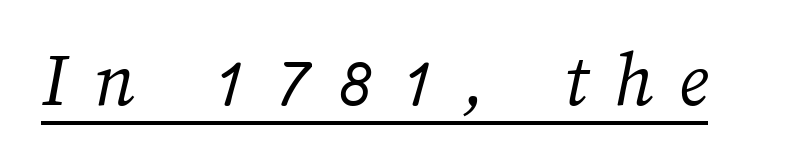
The passage shown is not bold in any degree. These characters rest on top of a visible drawn line. The line texture is sparse and dotted thanks to wide tracking. Think of a printed novel: that variable character pitch is what you see here.
